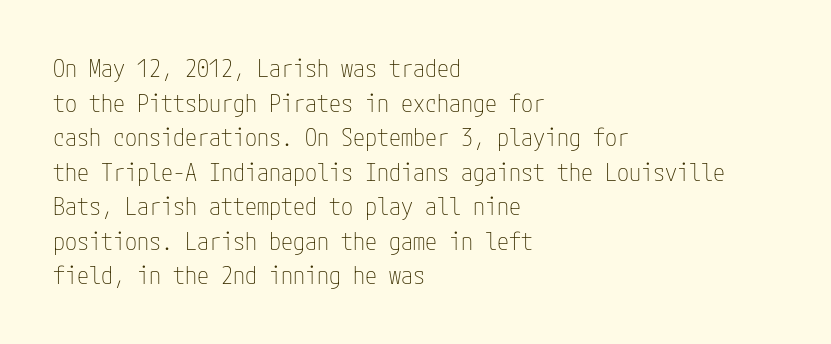
{"italic": "no", "bold": "no", "underline": "no", "align": "left", "line_spacing": "normal", "line_spacing_ratio": 1.44, "letter_spacing": "normal", "letter_spacing_em": 0.0, "glyph_px": 24}
